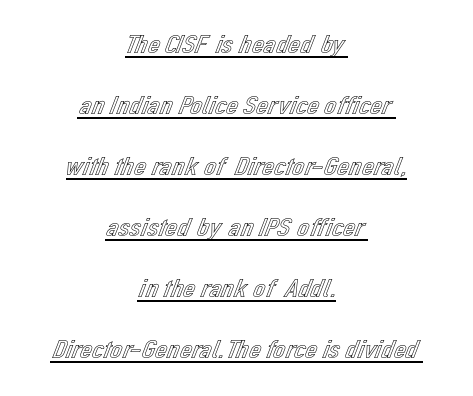
These lines stand farther apart than default settings would place them. Inter-character spacing is left at the font's built-in metrics. A rule runs beneath these lines of type. These lines are centered, leaving both edges ragged.
